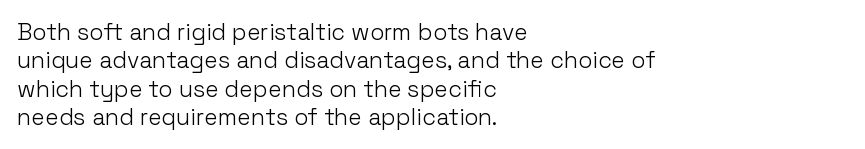
{"italic": "no", "bold": "no", "underline": "no", "align": "left", "line_spacing_ratio": 1.23, "letter_spacing": "normal", "letter_spacing_em": 0.0, "glyph_px": 23}
